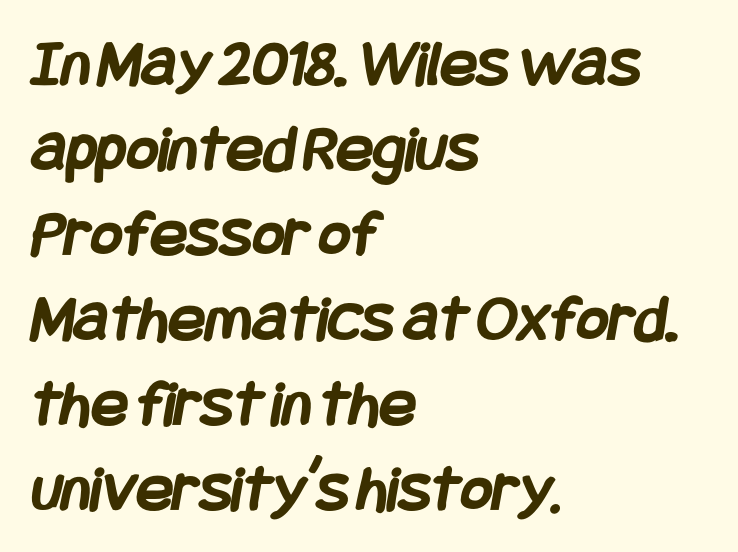
The image shows 68 px semibold, condensed sans-serif type; set left-aligned, normal line spacing (1.25x), normal letter spacing, not underlined; low stroke contrast and a large x-height.
